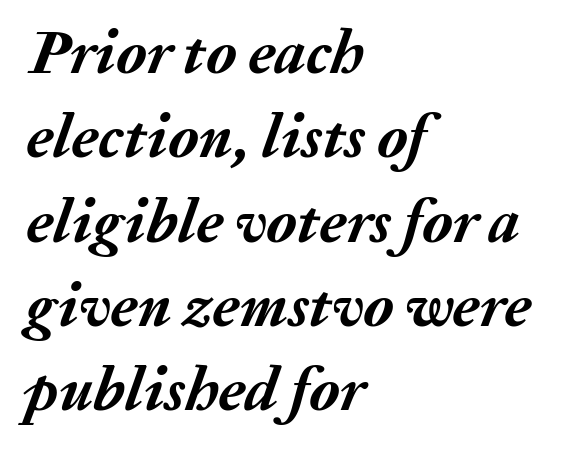
Q: Is the text bold? A: Yes.
Q: Is the text italic (slanted)? A: Yes, it leans right by about 20 degrees.
Q: Is the text underlined? A: No.
Q: How is the paragraph aligned? A: Left-aligned.
Q: Is the spacing between letters normal or unusually wide? A: Normal.
Q: Is the spacing between lines tight, normal or loose? A: Normal.
Q: Width (condensed, normal, or wide)? A: Normal.
Q: Stroke contrast? A: Medium.
Q: x-height? A: Medium.
Q: Monospaced? A: No.
